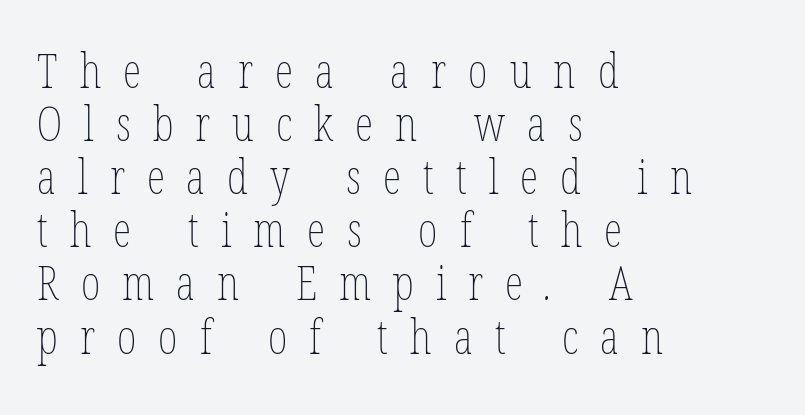
{"bold": "no", "weight": "thin", "width": "condensed", "stroke_contrast": "low", "x_height": "medium", "monospaced": "no", "underline": "no", "align": "left", "line_spacing": "tight", "line_spacing_ratio": 1.13, "letter_spacing": "wide", "letter_spacing_em": 0.47, "glyph_px": 47}
